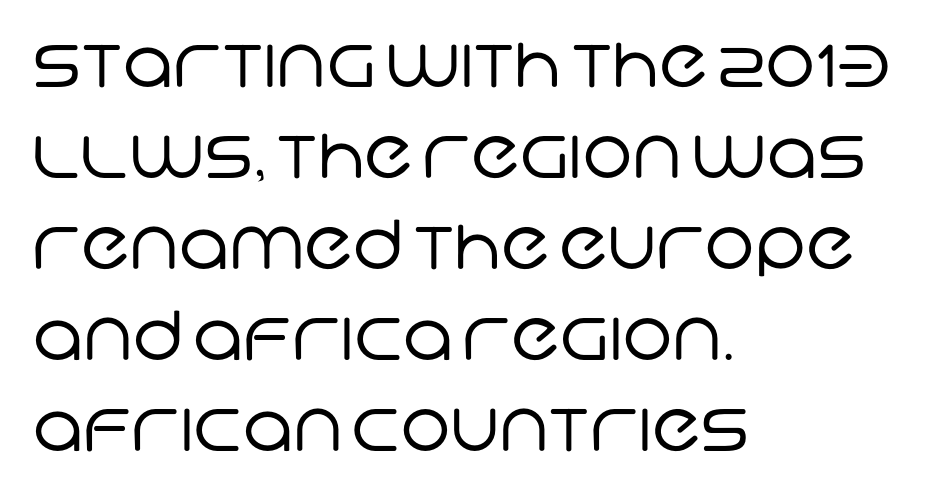
Q: Is the text bold? A: No.
Q: Is the typeface a serif or a sans-serif typeface? A: Sans-serif.
Q: Is the text underlined? A: No.
Q: How is the paragraph aligned? A: Left-aligned.
Q: Is the spacing between letters normal or unusually wide? A: Normal.
Q: Is the spacing between lines tight, normal or loose? A: Normal.
Q: Width (condensed, normal, or wide)? A: Normal.
Q: Stroke contrast? A: Low.
Q: x-height? A: Large.
Q: Monospaced? A: No.
